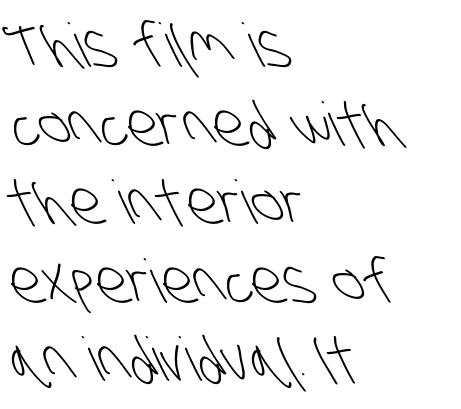
The glyphs in this specimen are sans serif. The rendering uses natural spacing where letterforms have individual widths. Inter-character spacing is left at the font's built-in metrics. The specimen omits any rule beneath the text block's lines. Vertical stems look standard width or narrower in stroke. These lines are set flush left with a ragged right edge.
